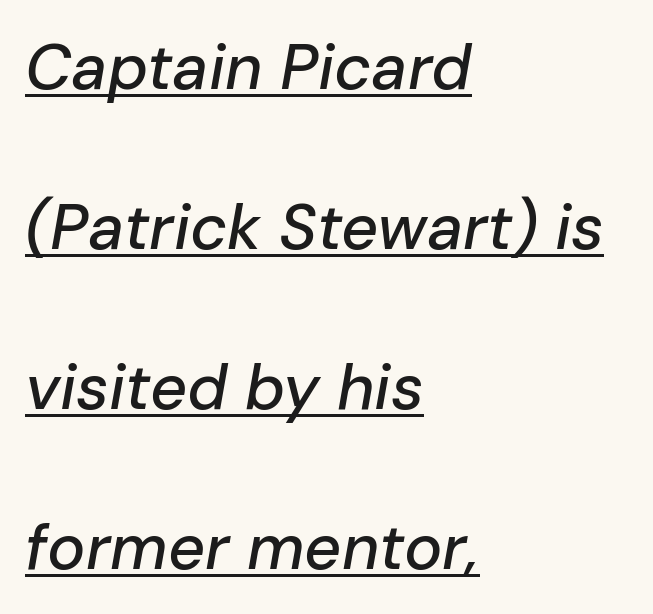
Q: Is the text italic (slanted)? A: Yes, it leans right by about 10 degrees.
Q: Is the text underlined? A: Yes.
Q: How is the paragraph aligned? A: Left-aligned.
Q: Is the spacing between letters normal or unusually wide? A: Normal.
Q: Is the spacing between lines tight, normal or loose? A: Loose.
Q: Width (condensed, normal, or wide)? A: Normal.
Q: Stroke contrast? A: Low.
Q: x-height? A: Medium.
Q: Monospaced? A: No.
